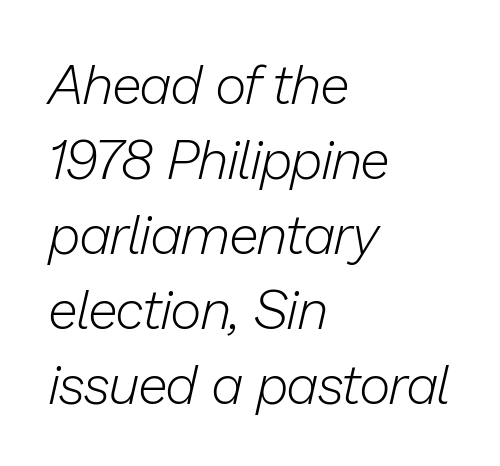
Note the varied advance widths — an 'i' is clearly narrower than an 'm'. Leading matches the norm, producing a regular column. The type is set solid horizontally, with unmodified tracking. Typeset ragged right — the left edge is the straight one. Vertical stems look standard width or narrower in stroke.
